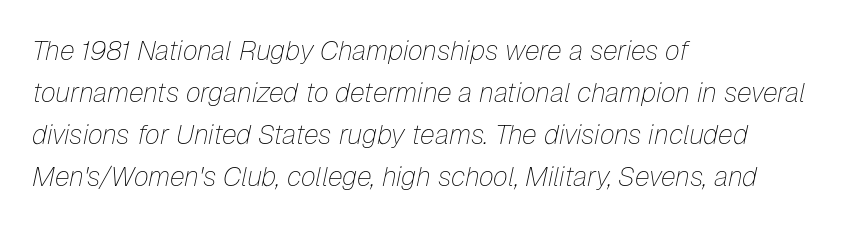
{"italic": "yes", "lean": "right", "slant_degrees": 12, "bold": "no", "underline": "no", "align": "left", "line_spacing": "normal", "line_spacing_ratio": 1.55, "letter_spacing": "normal", "letter_spacing_em": 0.0, "glyph_px": 27}
